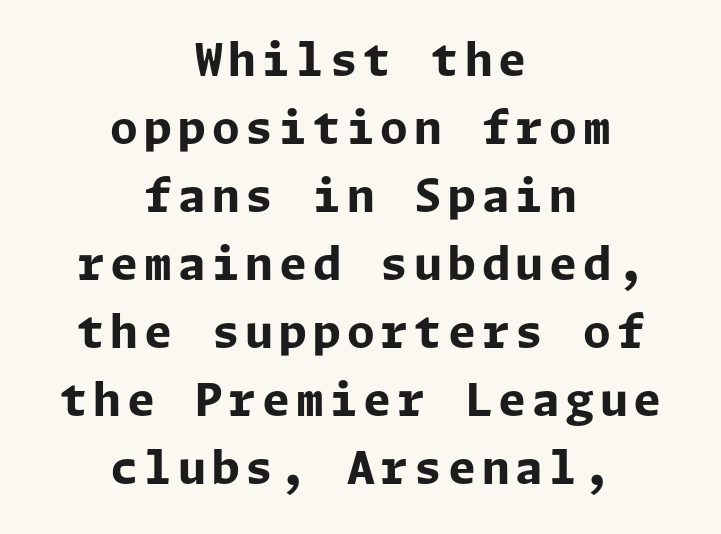
A full-strength bold gives these letters their thick strokes. Check under the words: just untouched page. The designer went with a sans here, leaving each stem footless. How would I describe the line gaps? Plain and ordinary.
